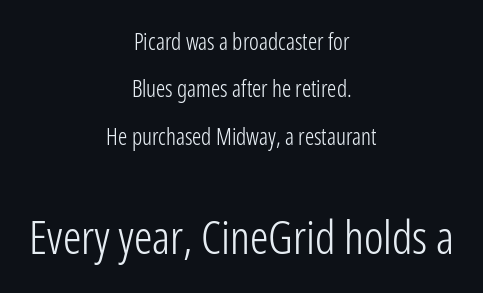
{"serif": "no", "italic": "no", "bold": "no", "weight": "light", "width": "condensed", "stroke_contrast": "low", "x_height": "medium", "monospaced": "no", "underline": "no", "align": "center", "line_spacing": "loose", "line_spacing_ratio": 2.06, "letter_spacing": "normal", "letter_spacing_em": 0.0, "larger_block": "second", "size_ratio": 2.0, "glyph_px": 46}
